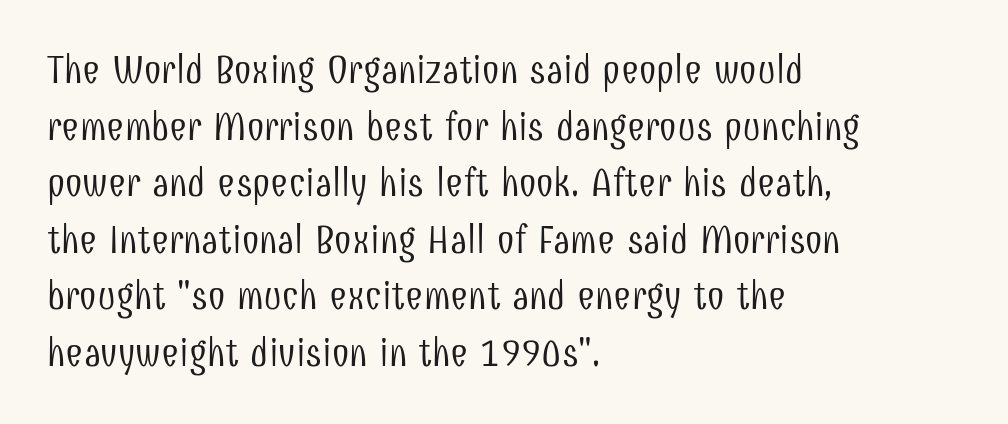
Q: Is the text bold? A: No.
Q: Is the text italic (slanted)? A: No, it is upright.
Q: Is the typeface a serif or a sans-serif typeface? A: Sans-serif.
Q: Is the text underlined? A: No.
Q: How is the paragraph aligned? A: Left-aligned.
Q: Is the spacing between letters normal or unusually wide? A: Normal.
Q: Is the spacing between lines tight, normal or loose? A: Normal.
Q: Width (condensed, normal, or wide)? A: Condensed.
Q: Stroke contrast? A: Low.
Q: x-height? A: Medium.
Q: Monospaced? A: No.
